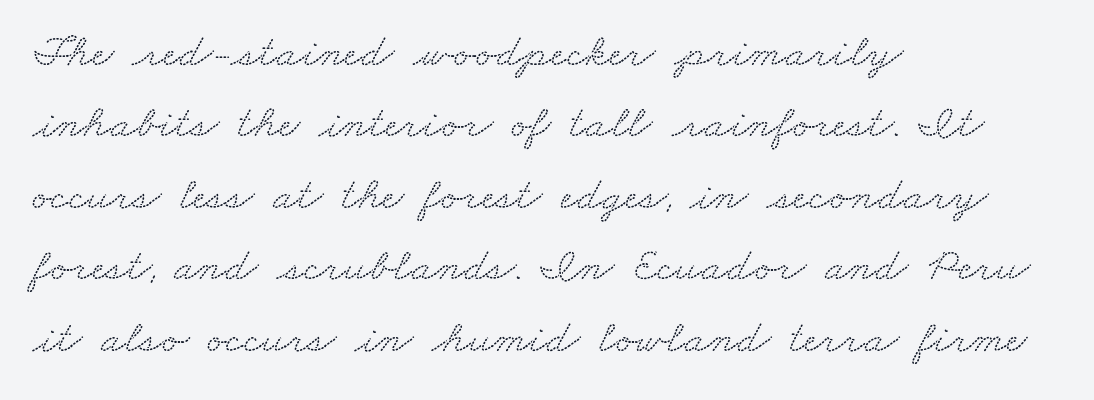
Q: Is the typeface a serif or a sans-serif typeface? A: Serif.
Q: Is the text underlined? A: No.
Q: How is the paragraph aligned? A: Left-aligned.
Q: Is the spacing between letters normal or unusually wide? A: Normal.
Q: Is the spacing between lines tight, normal or loose? A: Normal.
Q: Width (condensed, normal, or wide)? A: Wide.
Q: Stroke contrast? A: Low.
Q: x-height? A: Small.
Q: Monospaced? A: No.
